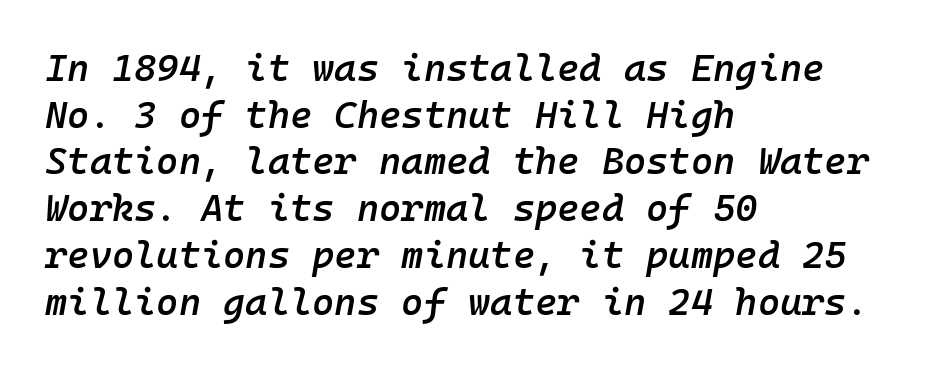
The image shows 38 px semibold type, italic (leaning right), monospaced; set left-aligned, line spacing 1.23x, normal letter spacing, not underlined; low stroke contrast and a medium x-height.
